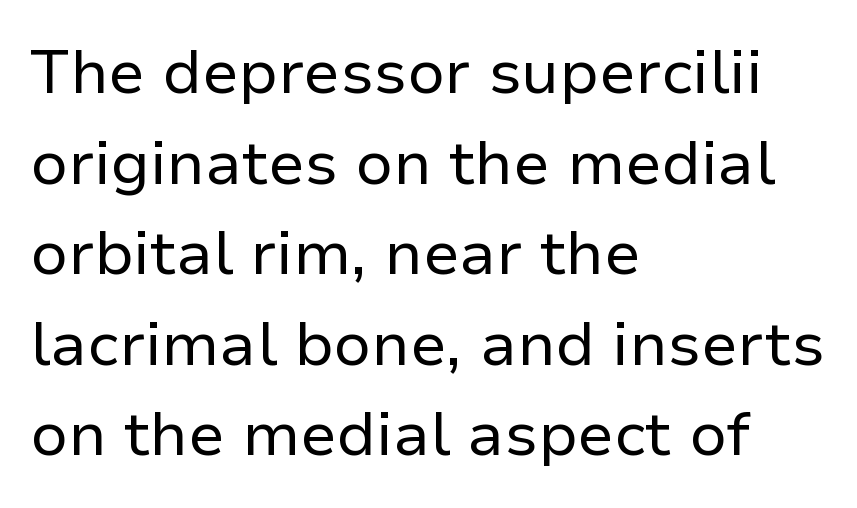
Q: Is the text bold? A: No.
Q: Is the text italic (slanted)? A: No, it is upright.
Q: Is the typeface a serif or a sans-serif typeface? A: Sans-serif.
Q: Is the text underlined? A: No.
Q: How is the paragraph aligned? A: Left-aligned.
Q: Is the spacing between letters normal or unusually wide? A: Normal.
Q: Is the spacing between lines tight, normal or loose? A: Normal.
Q: Width (condensed, normal, or wide)? A: Normal.
Q: Stroke contrast? A: Low.
Q: x-height? A: Medium.
Q: Monospaced? A: No.
